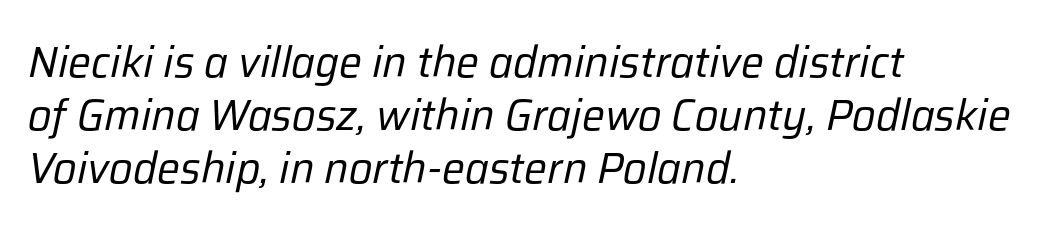
{"italic": "yes", "lean": "right", "slant_degrees": 12, "bold": "no", "weight": "regular", "width": "normal", "stroke_contrast": "low", "x_height": "medium", "monospaced": "no", "underline": "no", "align": "left", "line_spacing_ratio": 1.23, "letter_spacing": "normal", "letter_spacing_em": 0.0, "glyph_px": 43}
